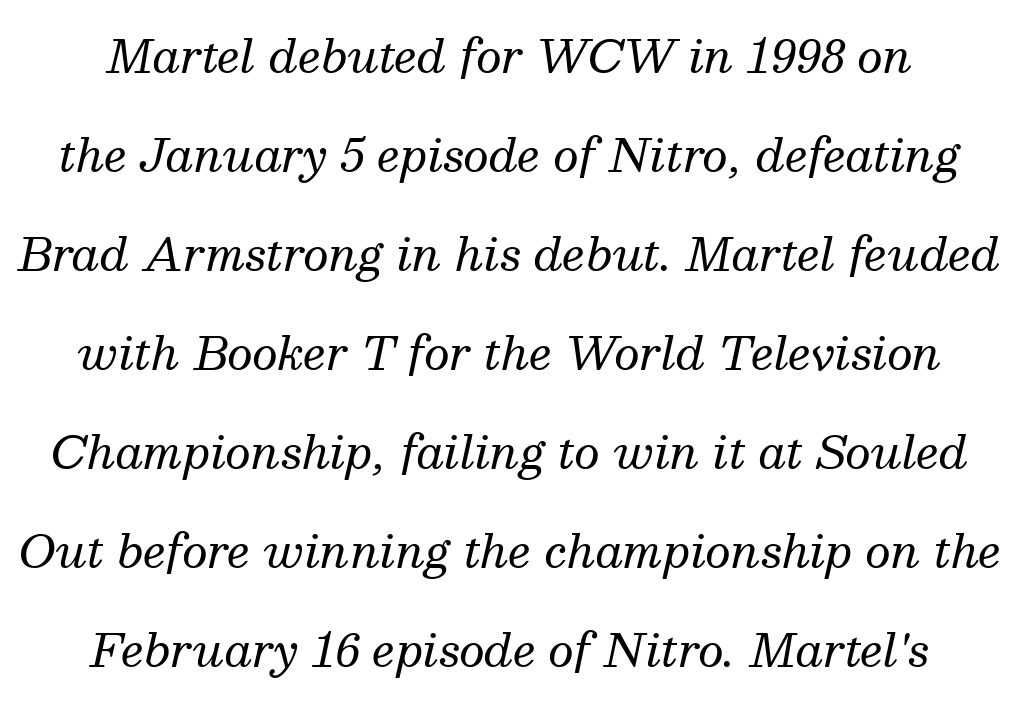
The image shows 45 px regular-weight serif type, italic (leaning right); set centered, loose line spacing (2.2x), normal letter spacing, not underlined; medium stroke contrast and a medium x-height.
